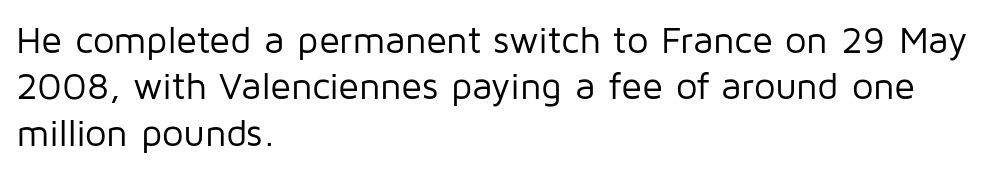
{"serif": "no", "italic": "no", "bold": "no", "weight": "regular", "width": "normal", "stroke_contrast": "low", "x_height": "medium", "monospaced": "no", "underline": "no", "align": "left", "line_spacing_ratio": 1.22, "letter_spacing": "normal", "letter_spacing_em": 0.0, "glyph_px": 38}
